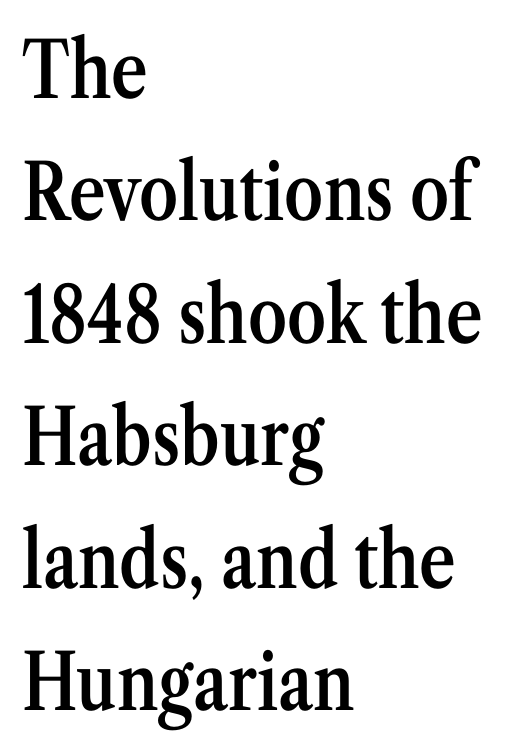
{"serif": "yes", "italic": "no", "bold": "semi", "weight": "semibold", "width": "condensed", "stroke_contrast": "medium", "x_height": "medium", "monospaced": "no", "underline": "no", "align": "left", "line_spacing": "normal", "line_spacing_ratio": 1.57, "letter_spacing": "normal", "letter_spacing_em": 0.0, "glyph_px": 78}
